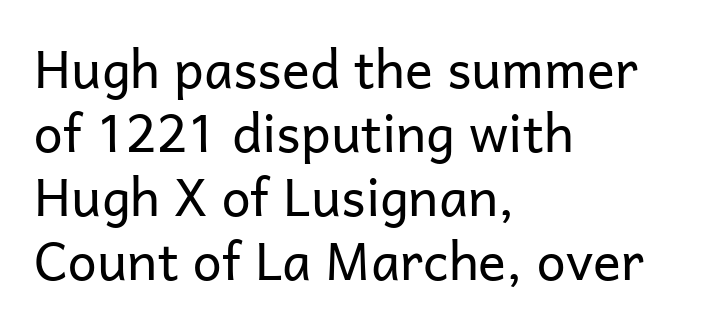
{"serif": "no", "italic": "no", "bold": "no", "weight": "regular", "width": "normal", "stroke_contrast": "low", "x_height": "medium", "monospaced": "no", "underline": "no", "align": "left", "line_spacing_ratio": 1.23, "letter_spacing": "normal", "letter_spacing_em": 0.0, "glyph_px": 52}
